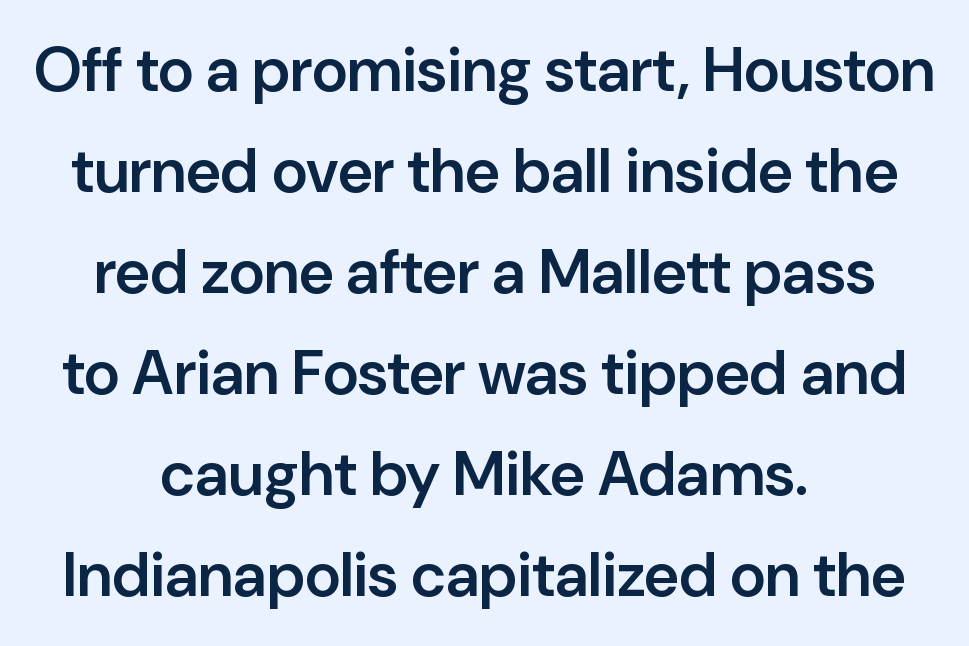
A typesetter would call this proportional, since set widths differ per character. Students, this is semibold: more ink than regular, less than bold. Tracking here is standard; glyphs follow each other at the usual distance. The lines are quadded center. Letters rest on an invisible, unmarked baseline.
